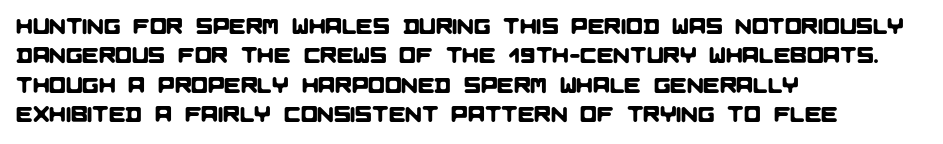
Q: Is the text underlined? A: No.
Q: How is the paragraph aligned? A: Left-aligned.
Q: Is the spacing between letters normal or unusually wide? A: Normal.
Q: Is the spacing between lines tight, normal or loose? A: Normal.
